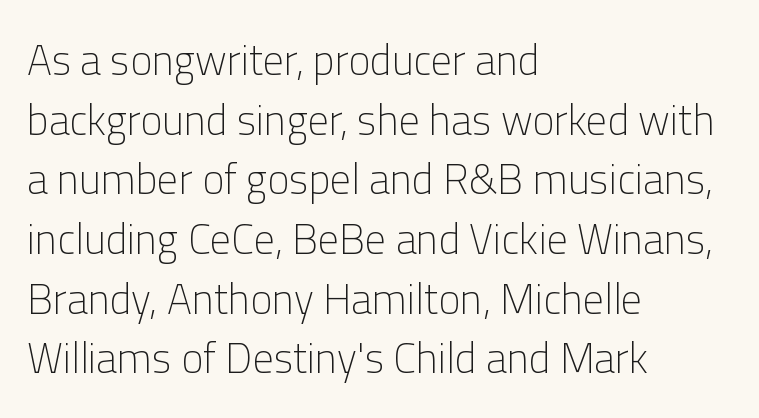
Alignment: flush left. Serifs: no, the terminals of the letterforms are clean. A typesetter would call this proportional, since set widths differ per character. Italic? Not at all — the glyphs are vertical. Weight class: somewhere from thin through regular. The designer left line spacing at the default.
